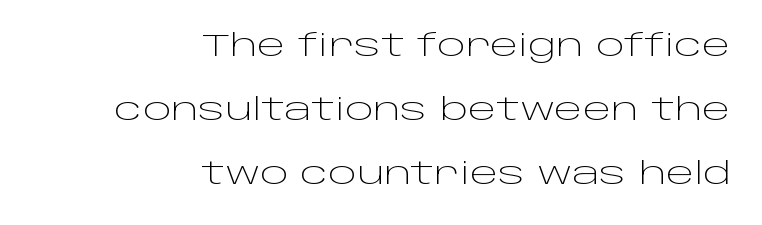
The image shows 30 px light, wide sans-serif type, upright; set right-aligned, loose line spacing (2.14x), normal letter spacing, not underlined; low stroke contrast and a large x-height.
